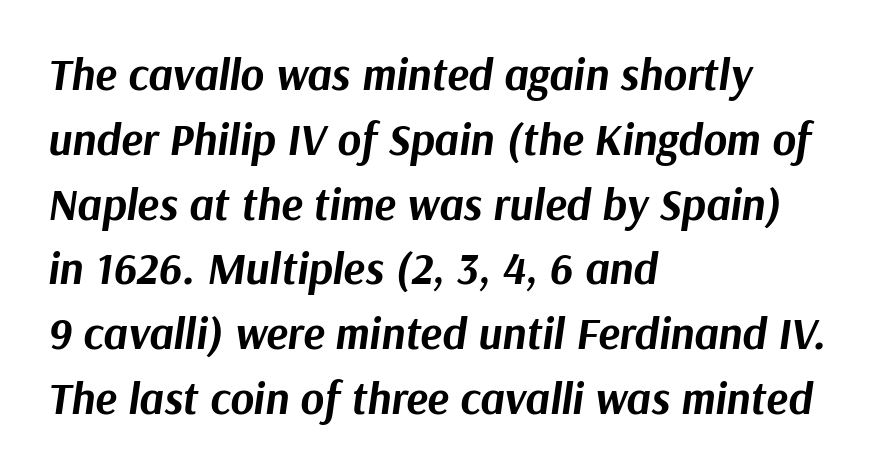
Notice how thick the strokes are: this is what a full bold looks like. Character widths vary here, with narrow letters taking less room than wide ones. You can tell it's italic because the verticals aren't actually vertical. What's the leading like? Ordinary, nothing unusual. Check under the words: just untouched page.
